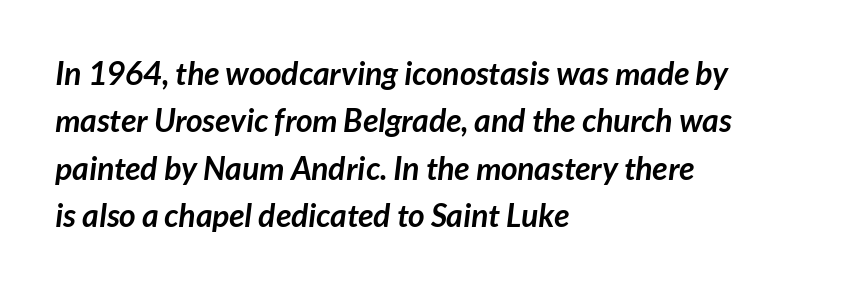
The image shows 32 px semibold sans-serif type; set left-aligned, normal line spacing (1.48x), normal letter spacing, not underlined; low stroke contrast and a medium x-height.
